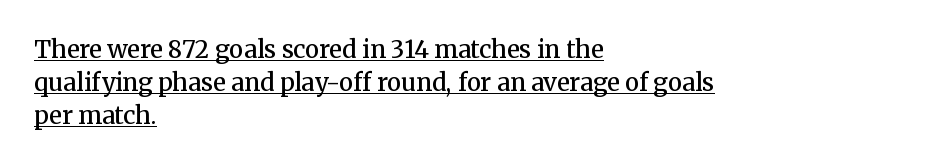
{"italic": "no", "bold": "semi", "underline": "yes", "align": "left", "line_spacing": "normal", "line_spacing_ratio": 1.37, "letter_spacing": "normal", "letter_spacing_em": 0.0, "glyph_px": 24}
